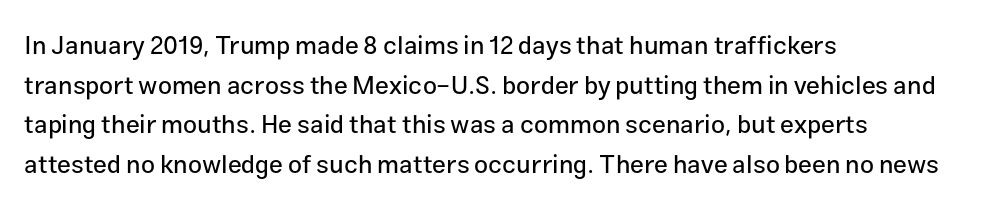
Words appear dense and cohesive because spacing is normal. Italic? Not at all — the glyphs are vertical. Horizontally, the lines are justified to the leading edge only. Leading matches the norm, producing a regular column. Each row of text sits above clean, open space.
